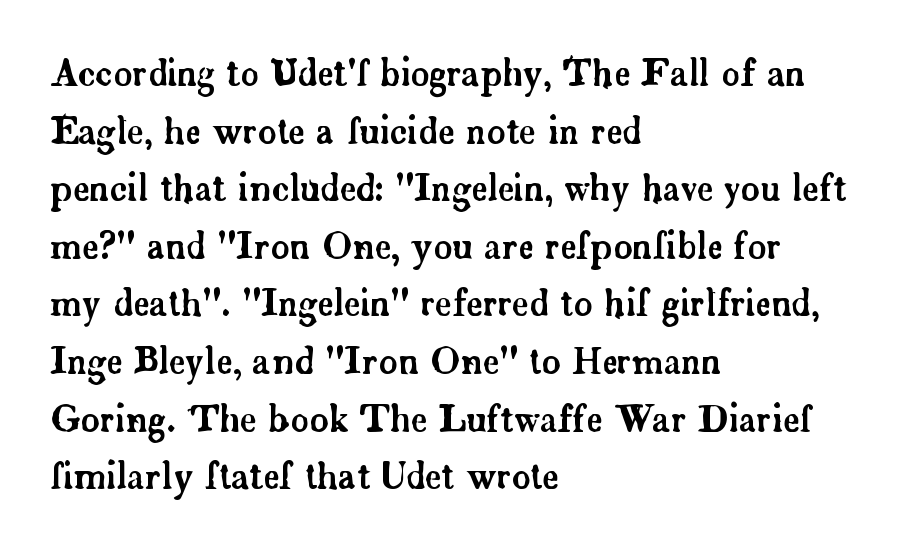
If you drew a ruler down the left edge, every line would touch it. Think of a printed novel: that variable character pitch is what you see here. Each new line begins a customary step beneath the previous one. Note: serifs present on the glyphs. This is roman type, the default non-slanted kind. Each row of text sits above clean, open space.
